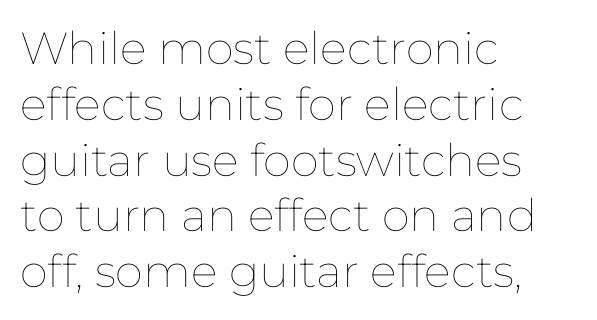
The image shows 45 px thin type, upright; set left-aligned, line spacing 1.24x, normal letter spacing, not underlined; low stroke contrast and a medium x-height.
